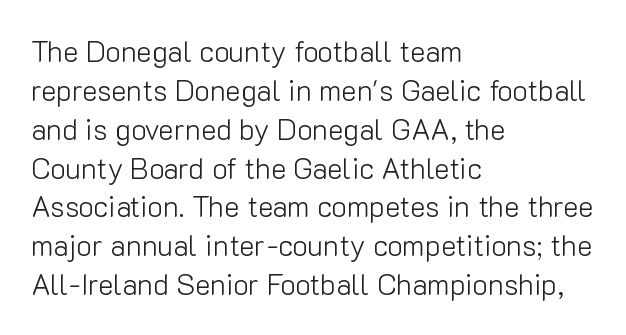
{"serif": "no", "italic": "no", "bold": "no", "weight": "light", "width": "normal", "stroke_contrast": "low", "x_height": "medium", "monospaced": "no", "underline": "no", "align": "left", "line_spacing": "normal", "line_spacing_ratio": 1.34, "letter_spacing": "normal", "letter_spacing_em": 0.0, "glyph_px": 29}
